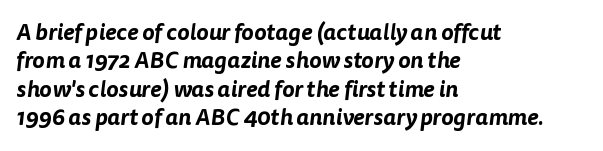
{"underline": "no", "align": "left", "line_spacing_ratio": 1.23, "letter_spacing": "normal", "letter_spacing_em": 0.0, "glyph_px": 23}
